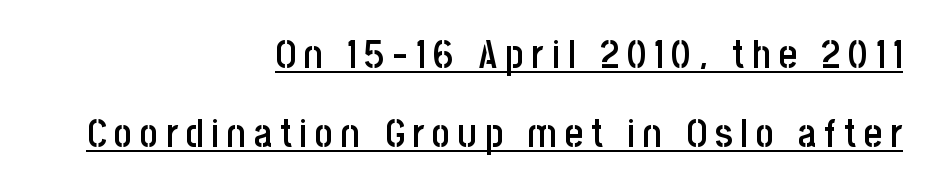
Q: Is the text bold? A: Semi-bold.
Q: Is the text italic (slanted)? A: No, it is upright.
Q: Is the typeface a serif or a sans-serif typeface? A: Sans-serif.
Q: Is the text underlined? A: Yes.
Q: How is the paragraph aligned? A: Right-aligned.
Q: Is the spacing between letters normal or unusually wide? A: Unusually wide.
Q: Is the spacing between lines tight, normal or loose? A: Loose.
Q: Width (condensed, normal, or wide)? A: Condensed.
Q: Stroke contrast? A: Low.
Q: x-height? A: Large.
Q: Monospaced? A: No.
